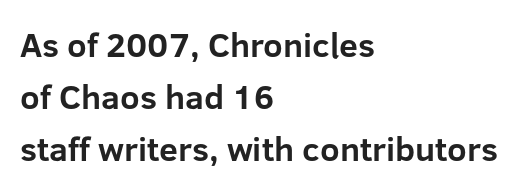
The image shows 34 px bold sans-serif type, upright; set left-aligned, normal line spacing (1.53x), normal letter spacing, not underlined; low stroke contrast and a medium x-height.
